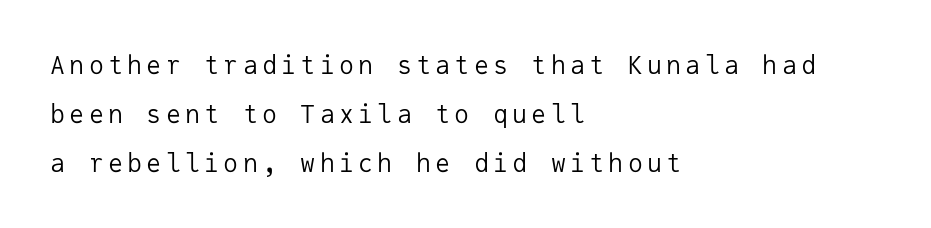
The image shows 25 px text type, upright; set left-aligned, loose line spacing (1.96x), not underlined.
